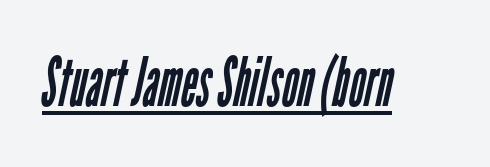
{"serif": "no", "bold": "no", "weight": "regular", "width": "condensed", "stroke_contrast": "low", "x_height": "medium", "monospaced": "no", "underline": "yes", "letter_spacing": "normal", "letter_spacing_em": 0.0, "glyph_px": 68}
